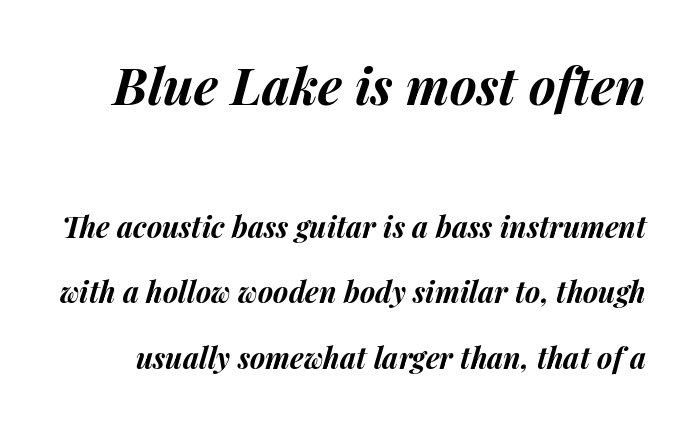
Spacing between characters is what you'd get straight out of the box. Tall strokes in this sample are angled rather than plumb. Rows of type keep a wide berth in the vertical direction. You'd pick this weight for a headline — it's a proper bold. Looks like regular typesetting: each glyph gets only the width it needs.
